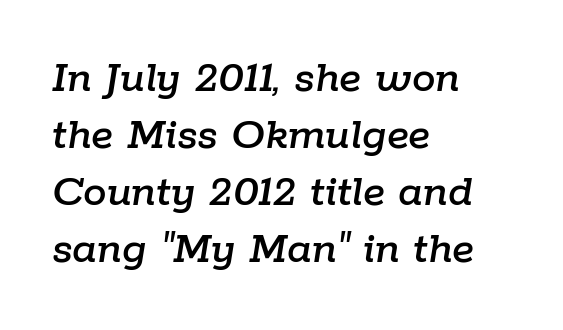
Where is the straight margin? On the left. Is this a fixed-width face? No — the glyphs have proportional, varying widths. In terms of posture, this sample is oblique. Nobody drew a line under any word here. These lines keep a tight, regular rhythm from letter to letter.
